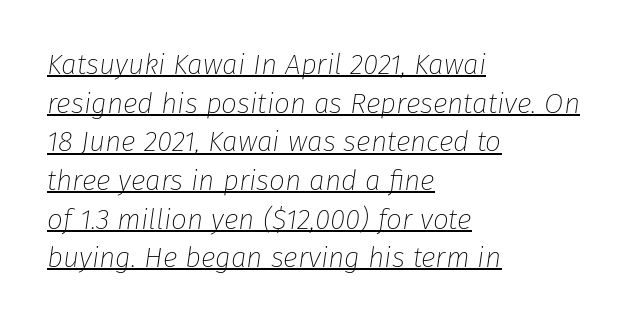
Q: Is the text bold? A: No.
Q: Is the text italic (slanted)? A: Yes, it leans right by about 8 degrees.
Q: Is the text underlined? A: Yes.
Q: How is the paragraph aligned? A: Left-aligned.
Q: Is the spacing between letters normal or unusually wide? A: Normal.
Q: Is the spacing between lines tight, normal or loose? A: Normal.
Q: Width (condensed, normal, or wide)? A: Normal.
Q: Stroke contrast? A: Low.
Q: x-height? A: Medium.
Q: Monospaced? A: No.
